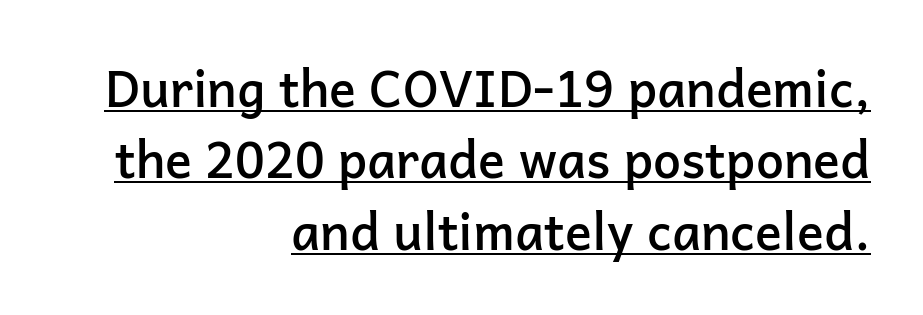
Does extra space separate the letters? No, they use regular spacing. Vertically, the passage feels balanced, rows spaced as you'd expect. The letters carry no serifs — their stems end cleanly without finishing strokes. The setting favours the right margin, as signatures and pull-quotes sometimes do. You can tell it's not italic because the verticals are truly vertical. Like a heading marked for emphasis, these lines bear an underscore.
